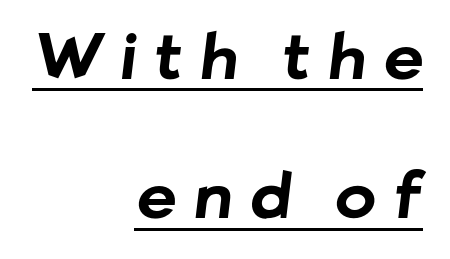
Q: Is the text bold? A: Yes.
Q: Is the typeface a serif or a sans-serif typeface? A: Sans-serif.
Q: Is the text underlined? A: Yes.
Q: How is the paragraph aligned? A: Right-aligned.
Q: Is the spacing between letters normal or unusually wide? A: Unusually wide.
Q: Is the spacing between lines tight, normal or loose? A: Loose.
Q: Width (condensed, normal, or wide)? A: Normal.
Q: Stroke contrast? A: Low.
Q: x-height? A: Medium.
Q: Monospaced? A: No.
